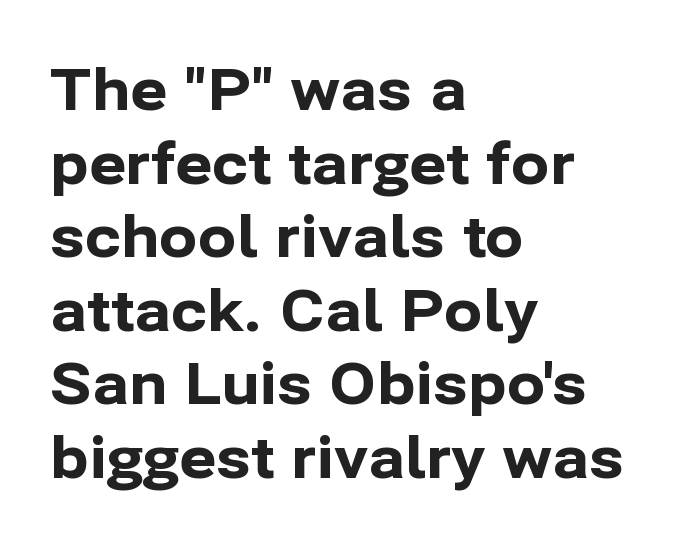
The image shows 57 px bold sans-serif type, upright; set left-aligned, normal line spacing (1.29x), normal letter spacing, not underlined; low stroke contrast and a medium x-height.
